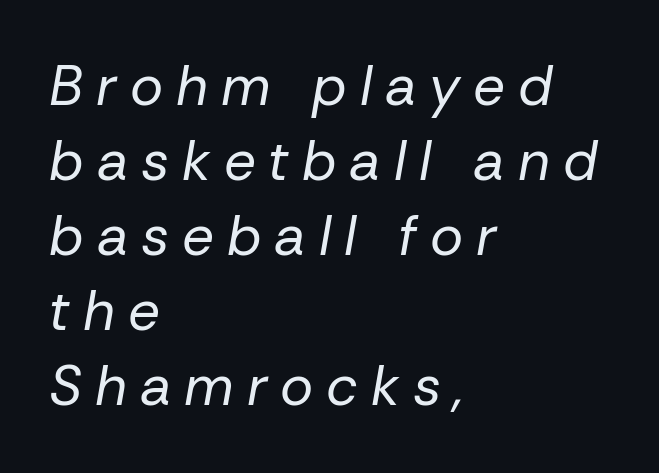
Q: Is the text bold? A: No.
Q: Is the text italic (slanted)? A: Yes, it leans right by about 10 degrees.
Q: Is the text underlined? A: No.
Q: How is the paragraph aligned? A: Left-aligned.
Q: Is the spacing between letters normal or unusually wide? A: Unusually wide.
Q: Is the spacing between lines tight, normal or loose? A: Normal.
Q: Width (condensed, normal, or wide)? A: Normal.
Q: Stroke contrast? A: Low.
Q: x-height? A: Medium.
Q: Monospaced? A: No.
